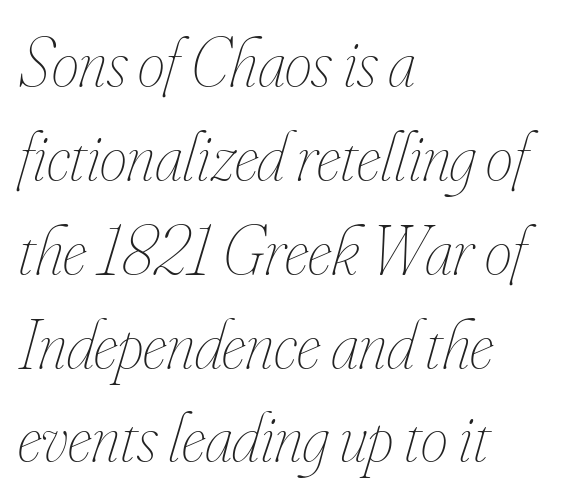
The image shows 69 px thin, condensed type, italic (leaning right); set left-aligned, normal line spacing (1.36x), normal letter spacing, not underlined; low stroke contrast and a small x-height.
